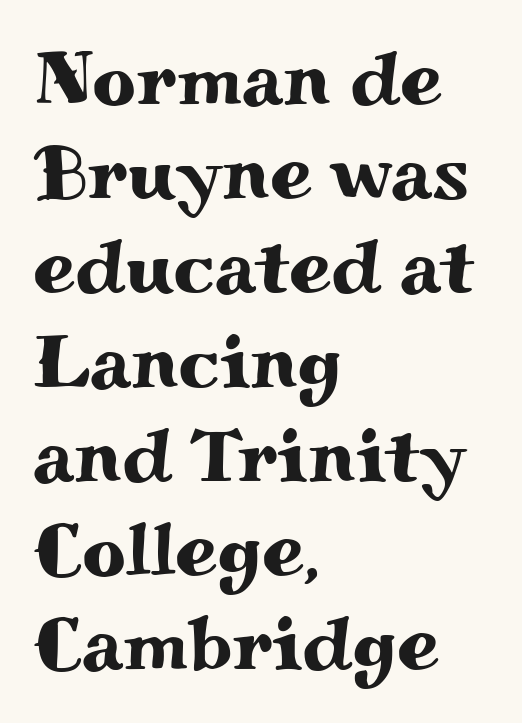
Q: Is the text italic (slanted)? A: No, it is upright.
Q: Is the typeface a serif or a sans-serif typeface? A: Serif.
Q: Is the text underlined? A: No.
Q: How is the paragraph aligned? A: Left-aligned.
Q: Is the spacing between letters normal or unusually wide? A: Normal.
Q: Width (condensed, normal, or wide)? A: Wide.
Q: Stroke contrast? A: Medium.
Q: x-height? A: Small.
Q: Monospaced? A: No.
